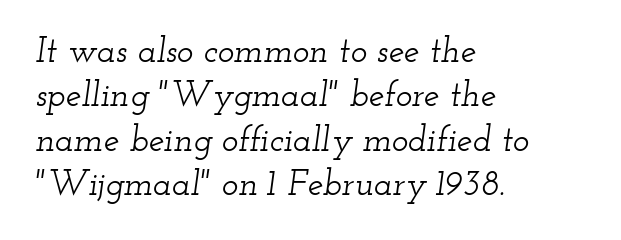
The line-height multiplier appears to be the usual default. Looking at the ascenders, they clearly lean. This sample has the flowing, uneven cadence of proportional lettering. Line starts are locked; line ends wander.
